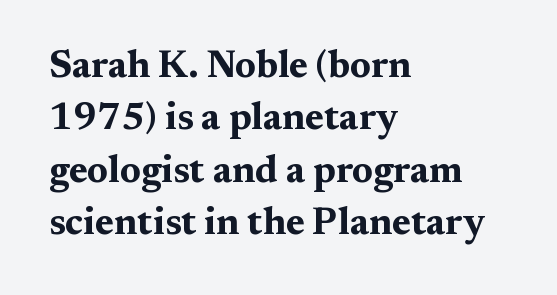
The image shows 38 px bold, wide serif type, upright; set left-aligned, normal line spacing (1.38x), normal letter spacing, not underlined; medium stroke contrast and a medium x-height.
